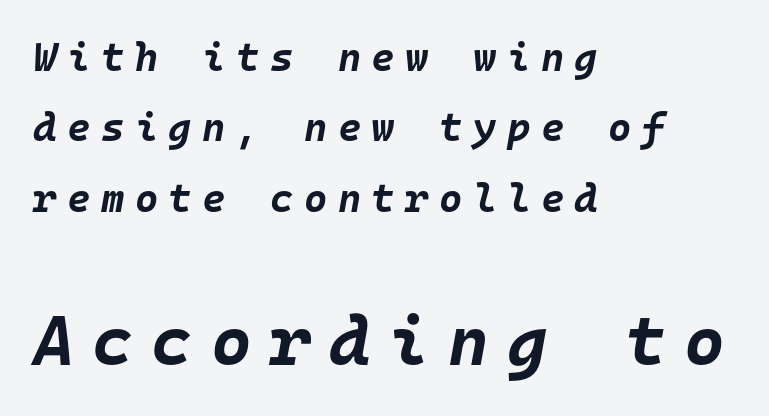
The letters are slanted; this is an italic face. Which of the two is more prominent by size? The second, at the bottom. A typesetter would call this heavily tracked-out type. The lines are quadded left. The glyphs are unaccompanied by any horizontal stroke below them.
